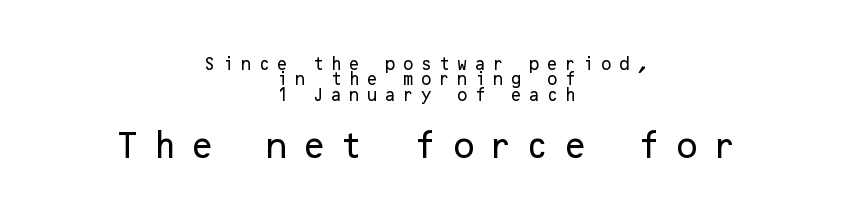
The image shows 29 px sans-serif type, upright; set centered, tight line spacing (1.09x), unusually wide letter spacing (+0.42 em), not underlined; the second (bottom) block is 2.07x larger; low stroke contrast and a medium x-height.
